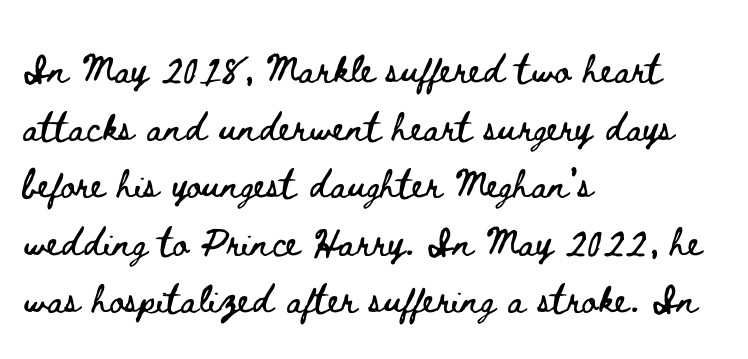
Q: Is the text italic (slanted)? A: Yes.
Q: Is the text underlined? A: No.
Q: How is the paragraph aligned? A: Left-aligned.
Q: Is the spacing between letters normal or unusually wide? A: Normal.
Q: Is the spacing between lines tight, normal or loose? A: Normal.
Q: Width (condensed, normal, or wide)? A: Wide.
Q: Stroke contrast? A: Low.
Q: x-height? A: Small.
Q: Monospaced? A: No.
